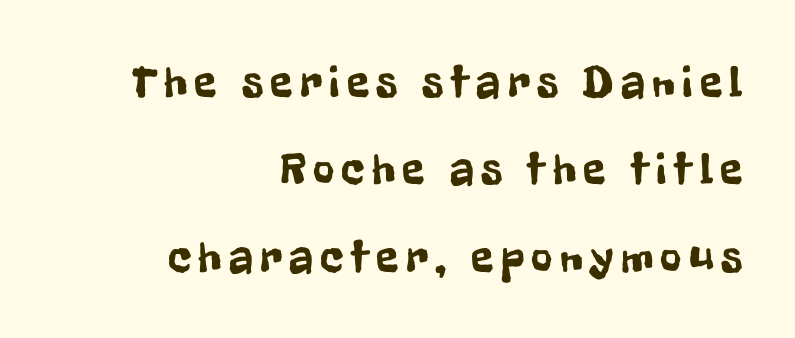
The image shows 46 px condensed sans-serif type, upright; set right-aligned, loose line spacing (1.9x), not underlined; low stroke contrast and a medium x-height.
